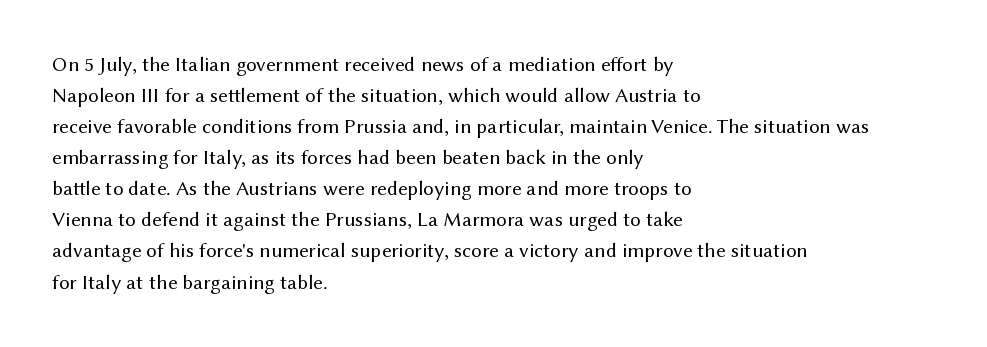
The image shows 21 px text type, upright; set left-aligned, normal line spacing (1.48x), normal letter spacing, not underlined.
